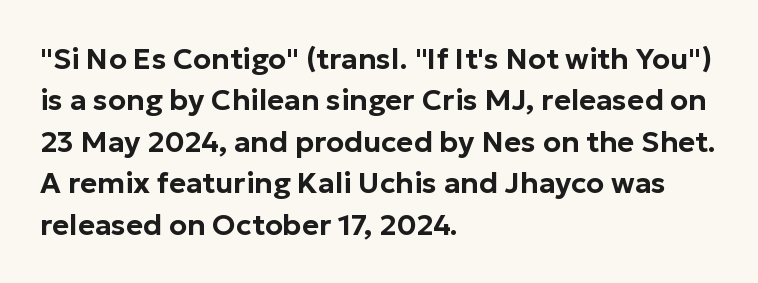
The image shows 29 px sans-serif type, upright; set left-aligned, normal line spacing (1.43x), normal letter spacing, not underlined; low stroke contrast and a medium x-height.
